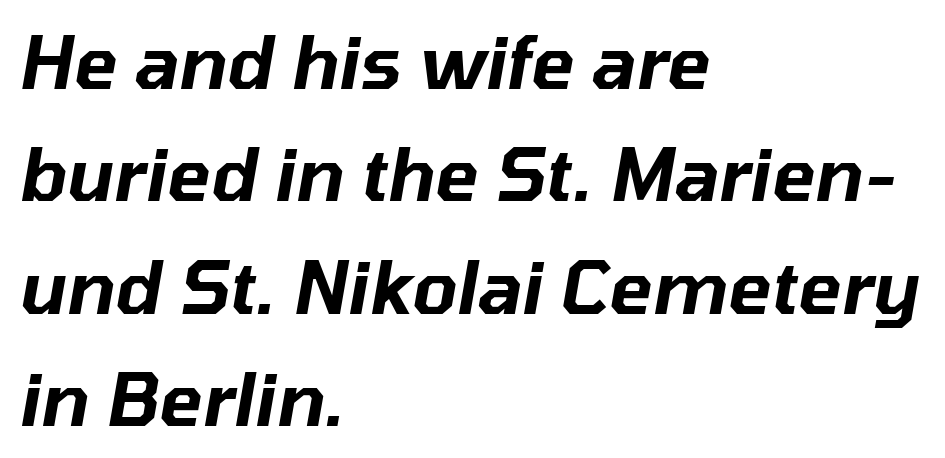
The image shows 72 px text type, italic (leaning right); set left-aligned, normal line spacing (1.56x), normal letter spacing, not underlined; low stroke contrast and a medium x-height.
